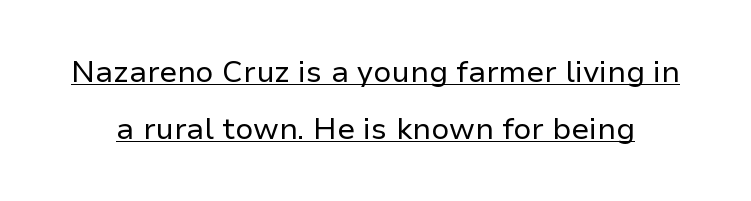
Vertical strokes here are truly vertical. Note the varied advance widths — an 'i' is clearly narrower than an 'm'. Unlike a traditional serif, this face leaves its strokes unadorned. The cut favours lightness, reaching ordinary text weight at its darkest. The passage shown stacks its lines with a broad gap.
